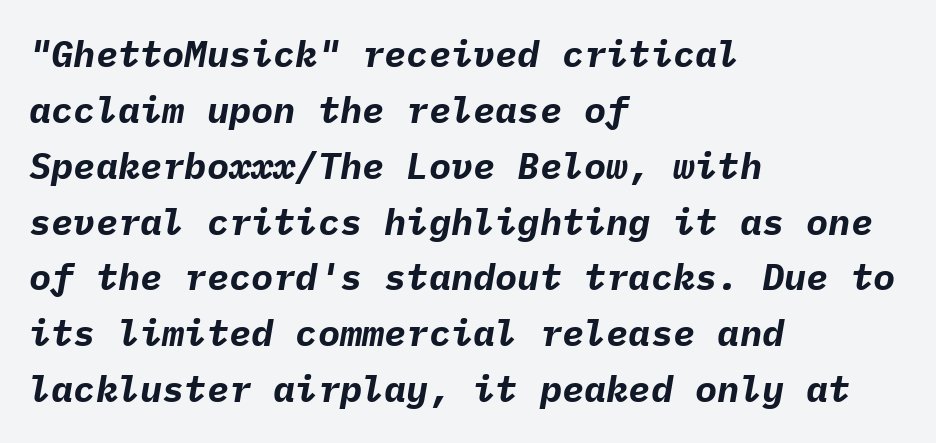
The image shows 37 px bold type, italic (leaning right), monospaced; set left-aligned, normal line spacing (1.51x), normal letter spacing, not underlined; low stroke contrast and a medium x-height.
